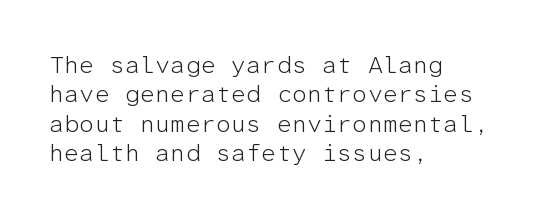
Q: Is the text bold? A: No.
Q: Is the text italic (slanted)? A: No, it is upright.
Q: Is the text underlined? A: No.
Q: How is the paragraph aligned? A: Left-aligned.
Q: Is the spacing between letters normal or unusually wide? A: Normal.
